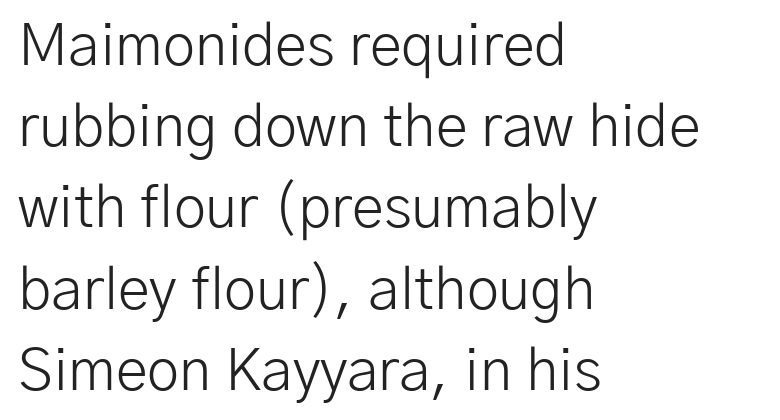
Q: Is the text bold? A: No.
Q: Is the text italic (slanted)? A: No, it is upright.
Q: Is the typeface a serif or a sans-serif typeface? A: Sans-serif.
Q: Is the text underlined? A: No.
Q: How is the paragraph aligned? A: Left-aligned.
Q: Is the spacing between letters normal or unusually wide? A: Normal.
Q: Is the spacing between lines tight, normal or loose? A: Normal.
Q: Width (condensed, normal, or wide)? A: Normal.
Q: Stroke contrast? A: Low.
Q: x-height? A: Medium.
Q: Monospaced? A: No.
